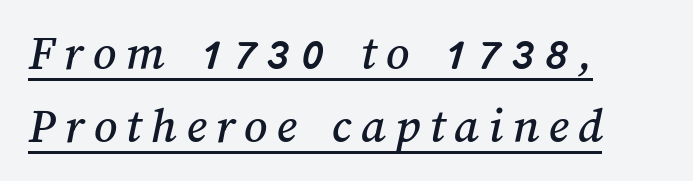
The paragraph has a hard left edge and a soft right edge. These lines are rendered in a variable-pitch font. Line spacing here is normal. Like a heading marked for emphasis, these lines bear an underscore.
